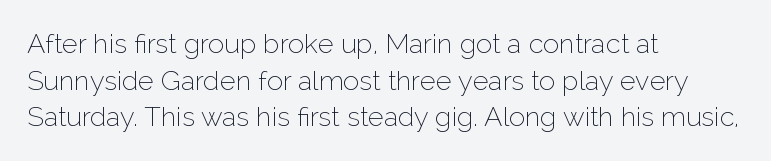
The image shows 27 px text type, upright; set left-aligned, normal line spacing (1.36x), normal letter spacing, not underlined.
